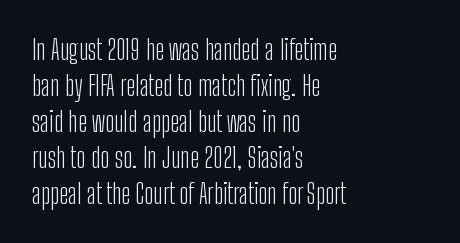
Q: Is the text bold? A: No.
Q: Is the text italic (slanted)? A: No, it is upright.
Q: Is the typeface a serif or a sans-serif typeface? A: Sans-serif.
Q: Is the text underlined? A: No.
Q: How is the paragraph aligned? A: Left-aligned.
Q: Is the spacing between letters normal or unusually wide? A: Normal.
Q: Is the spacing between lines tight, normal or loose? A: Normal.
Q: Width (condensed, normal, or wide)? A: Condensed.
Q: Stroke contrast? A: Low.
Q: x-height? A: Medium.
Q: Monospaced? A: No.
